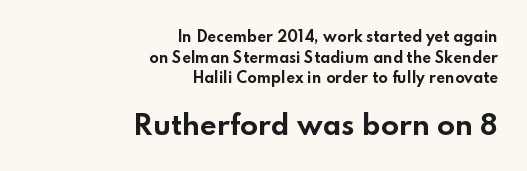
Q: Is the text bold? A: Yes.
Q: Is the text italic (slanted)? A: No, it is upright.
Q: Is the text underlined? A: No.
Q: How is the paragraph aligned? A: Right-aligned.
Q: Is the spacing between letters normal or unusually wide? A: Normal.
Q: Is the spacing between lines tight, normal or loose? A: Normal.
Q: Which block of text is set in a larger size, the first (top) or the second (bottom)? A: The second (bottom) one.
